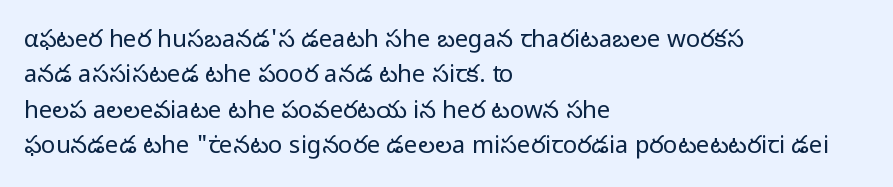
Tracking value appears to be zero — textbook default spacing. Posture: straight, roman, zero tilt. Leftover space on each line is placed entirely after the last word. This is not heavy type; no bold has been used.
